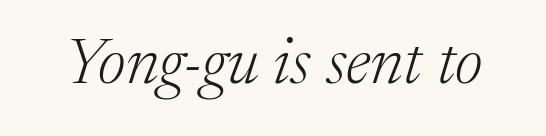
Q: Is the text bold? A: No.
Q: Is the text italic (slanted)? A: Yes, it leans right by about 17 degrees.
Q: Is the typeface a serif or a sans-serif typeface? A: Serif.
Q: Is the text underlined? A: No.
Q: Is the spacing between letters normal or unusually wide? A: Normal.
Q: Width (condensed, normal, or wide)? A: Normal.
Q: Stroke contrast? A: Medium.
Q: x-height? A: Medium.
Q: Monospaced? A: No.
